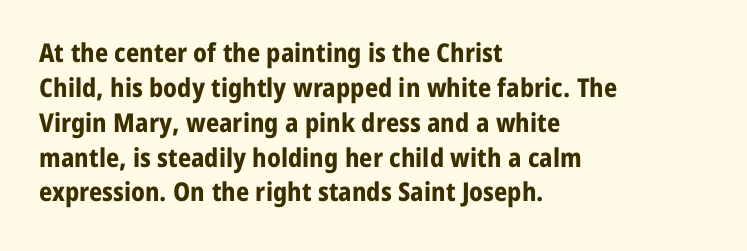
{"italic": "no", "bold": "yes", "underline": "no", "align": "left", "line_spacing": "normal", "line_spacing_ratio": 1.34, "letter_spacing": "normal", "letter_spacing_em": 0.0, "glyph_px": 26}
